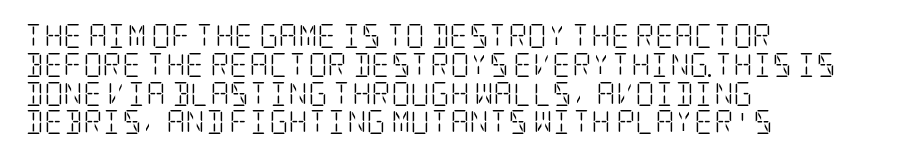
The image shows 24 px text type, upright; set left-aligned, line spacing 1.2x, normal letter spacing, not underlined.
